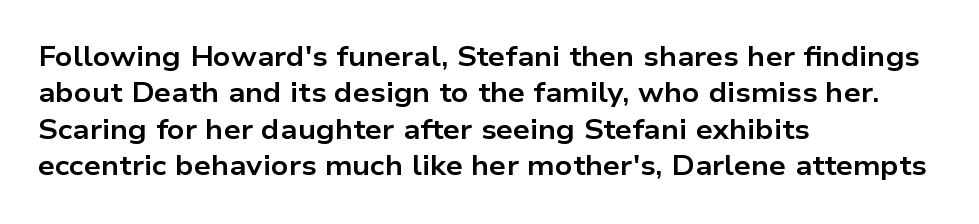
Q: Is the text bold? A: Yes.
Q: Is the text italic (slanted)? A: No, it is upright.
Q: Is the text underlined? A: No.
Q: How is the paragraph aligned? A: Left-aligned.
Q: Is the spacing between letters normal or unusually wide? A: Normal.
Q: Is the spacing between lines tight, normal or loose? A: Normal.
